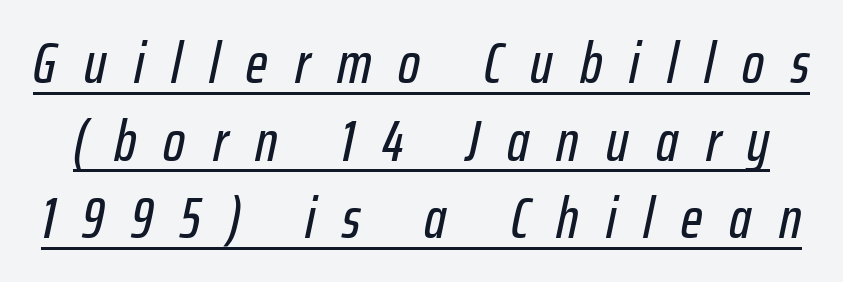
Q: Is the text italic (slanted)? A: Yes, it leans right by about 12 degrees.
Q: Is the text underlined? A: Yes.
Q: Is the spacing between letters normal or unusually wide? A: Unusually wide.
Q: Is the spacing between lines tight, normal or loose? A: Normal.
Q: Width (condensed, normal, or wide)? A: Condensed.
Q: Stroke contrast? A: Low.
Q: x-height? A: Medium.
Q: Monospaced? A: No.
